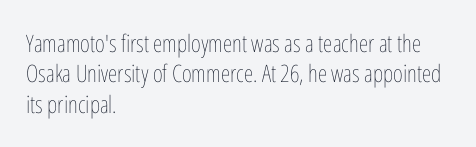
Q: Is the text bold? A: No.
Q: Is the text italic (slanted)? A: No, it is upright.
Q: Is the text underlined? A: No.
Q: How is the paragraph aligned? A: Left-aligned.
Q: Is the spacing between letters normal or unusually wide? A: Normal.
Q: Is the spacing between lines tight, normal or loose? A: Normal.
